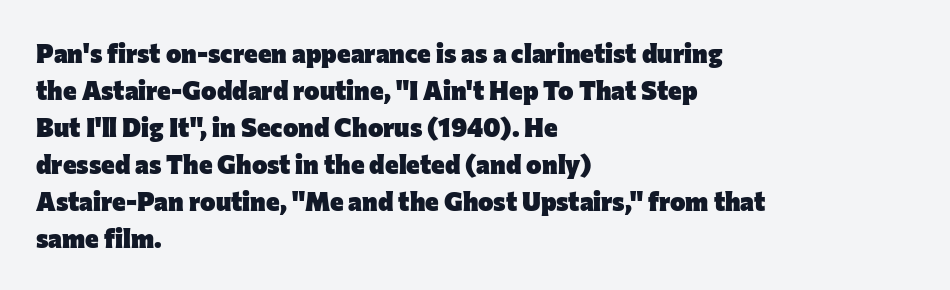
Q: Is the text bold? A: Yes.
Q: Is the text italic (slanted)? A: No, it is upright.
Q: Is the text underlined? A: No.
Q: How is the paragraph aligned? A: Left-aligned.
Q: Is the spacing between letters normal or unusually wide? A: Normal.
Q: Is the spacing between lines tight, normal or loose? A: Normal.
